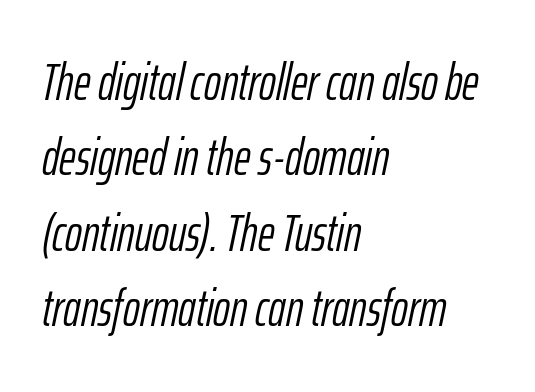
The foot of each line stays bare and open. When letters slant like this, we call the style italic. This is not heavy type; no bold has been used. This rendering uses left alignment, leaving the right contour irregular. Rows of type keep a routine distance in the vertical direction.
